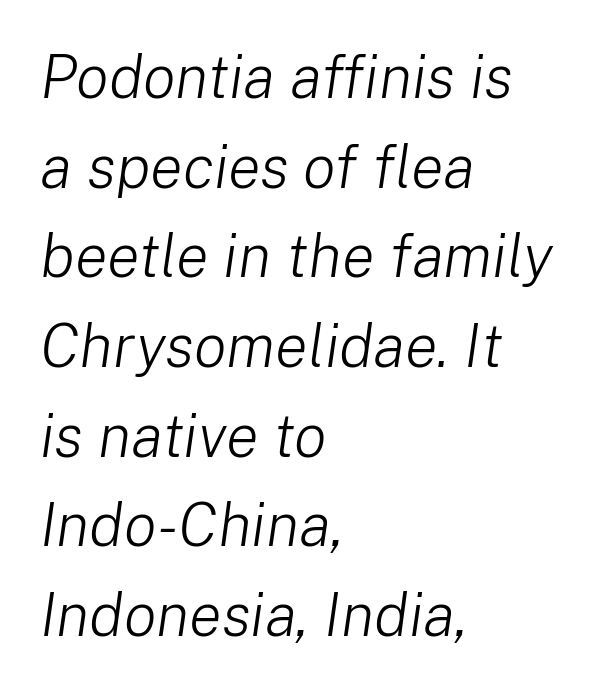
The image shows 61 px light type, italic (leaning right); set left-aligned, normal line spacing (1.47x), normal letter spacing, not underlined; low stroke contrast and a medium x-height.
